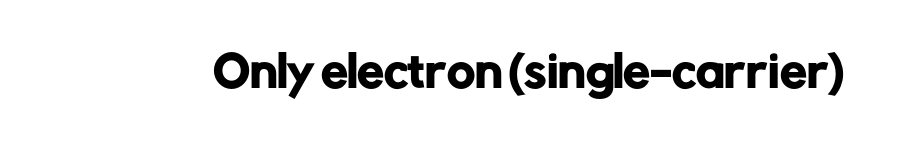
The image shows 43 px sans-serif type, upright; set normal letter spacing, not underlined; low stroke contrast and a medium x-height.
